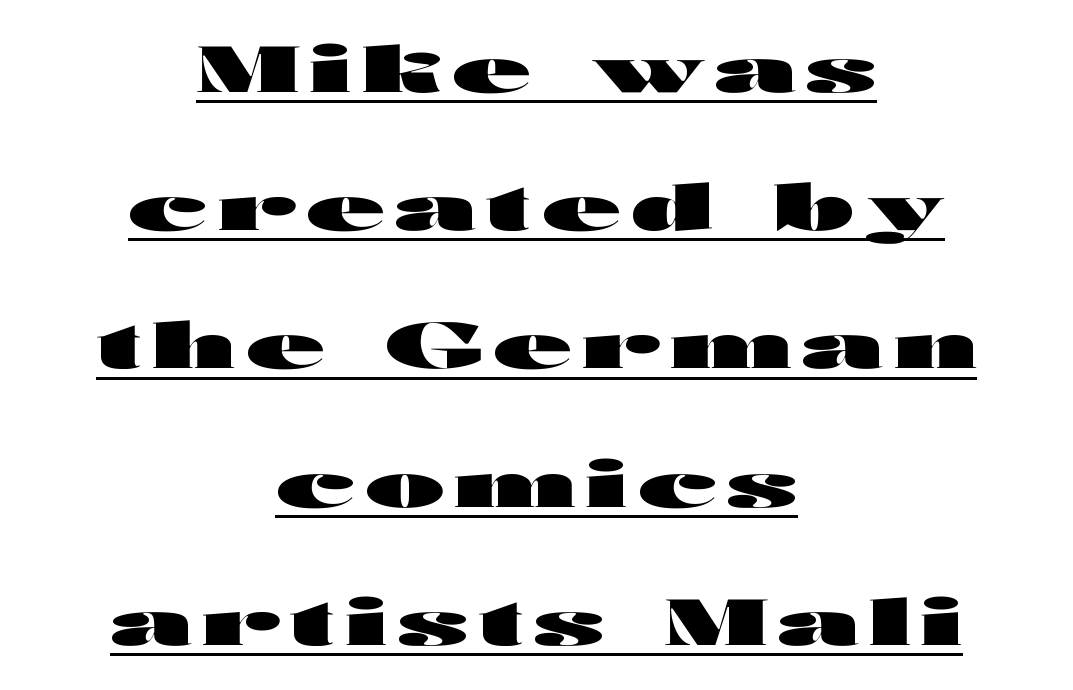
Q: Is the text bold? A: Yes.
Q: Is the text italic (slanted)? A: No, it is upright.
Q: Is the typeface a serif or a sans-serif typeface? A: Sans-serif.
Q: Is the text underlined? A: Yes.
Q: How is the paragraph aligned? A: Centered.
Q: Is the spacing between lines tight, normal or loose? A: Loose.
Q: Width (condensed, normal, or wide)? A: Wide.
Q: Stroke contrast? A: High.
Q: x-height? A: Medium.
Q: Monospaced? A: No.
